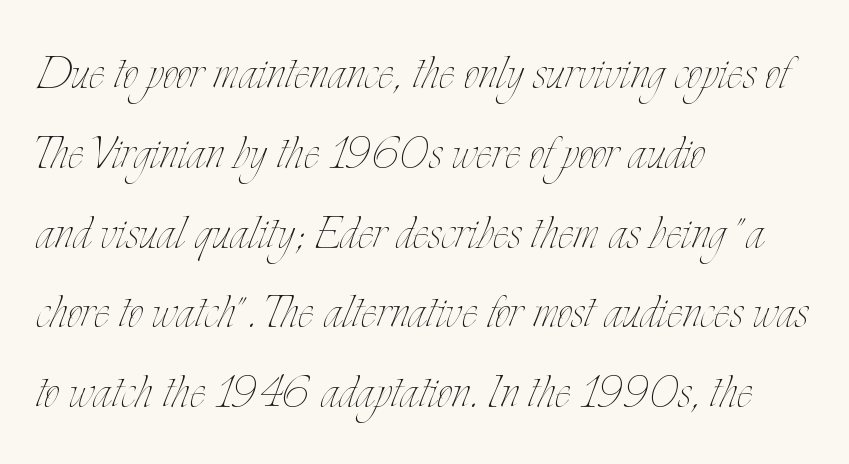
{"bold": "no", "weight": "thin", "width": "condensed", "stroke_contrast": "low", "x_height": "small", "monospaced": "no", "underline": "no", "align": "left", "line_spacing": "normal", "line_spacing_ratio": 1.33, "letter_spacing": "normal", "letter_spacing_em": 0.0, "glyph_px": 60}
